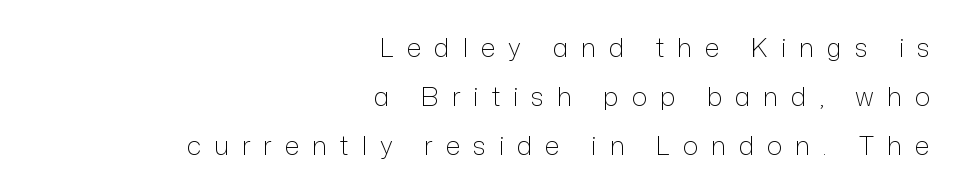
{"italic": "no", "bold": "no", "underline": "no", "align": "right", "line_spacing_ratio": 1.88, "letter_spacing": "wide", "letter_spacing_em": 0.49, "glyph_px": 26}
